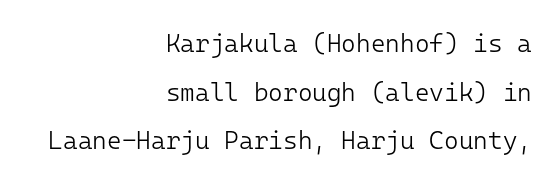
This rendering leaves character spacing at its baseline value. Just letters on the line, the space beneath them empty. Summary of weight: not heavy and not bold. The letters stand upright; this is a roman face. One-word summary of the alignment: right. This sample trades compactness for vertical openness between lines.
